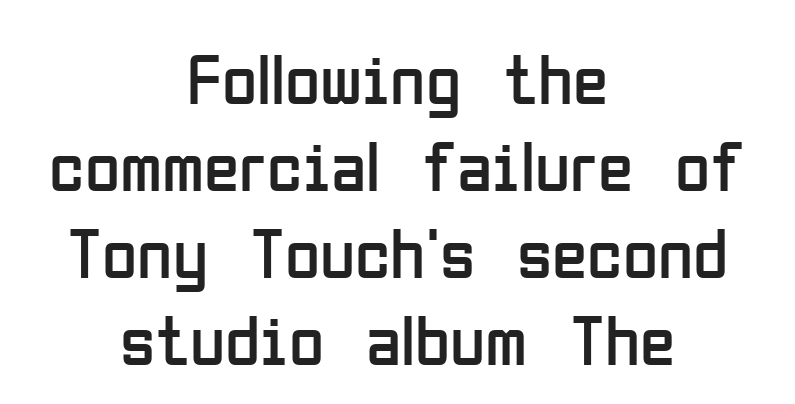
Q: Is the text bold? A: No.
Q: Is the text italic (slanted)? A: No, it is upright.
Q: Is the typeface a serif or a sans-serif typeface? A: Sans-serif.
Q: Is the text underlined? A: No.
Q: How is the paragraph aligned? A: Centered.
Q: Is the spacing between letters normal or unusually wide? A: Normal.
Q: Width (condensed, normal, or wide)? A: Condensed.
Q: Stroke contrast? A: Low.
Q: x-height? A: Medium.
Q: Monospaced? A: No.
